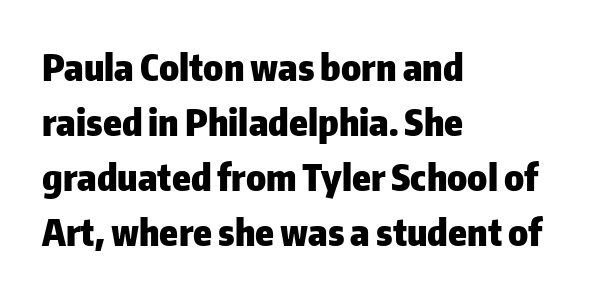
{"serif": "no", "italic": "no", "bold": "yes", "weight": "heavy", "width": "normal", "stroke_contrast": "low", "x_height": "medium", "monospaced": "no", "underline": "no", "align": "left", "line_spacing": "normal", "line_spacing_ratio": 1.49, "letter_spacing": "normal", "letter_spacing_em": 0.0, "glyph_px": 37}
